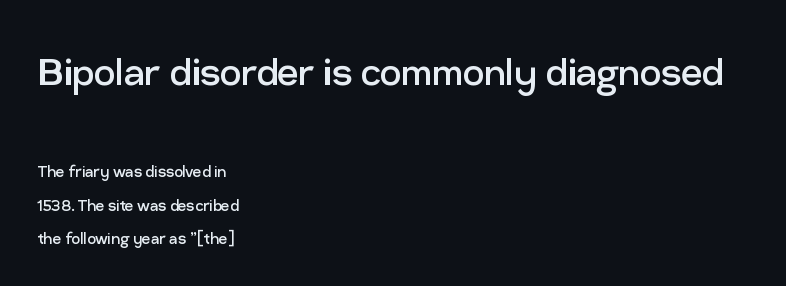
{"serif": "no", "italic": "no", "bold": "no", "weight": "regular", "width": "normal", "stroke_contrast": "low", "x_height": "medium", "monospaced": "no", "underline": "no", "align": "left", "line_spacing_ratio": 1.76, "letter_spacing": "normal", "letter_spacing_em": 0.0, "larger_block": "first", "size_ratio": 2.47, "glyph_px": 47}
